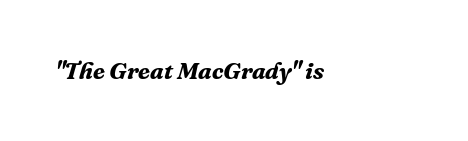
Q: Is the text bold? A: Yes.
Q: Is the text italic (slanted)? A: Yes, it leans right by about 16 degrees.
Q: Is the text underlined? A: No.
Q: Is the spacing between letters normal or unusually wide? A: Normal.
